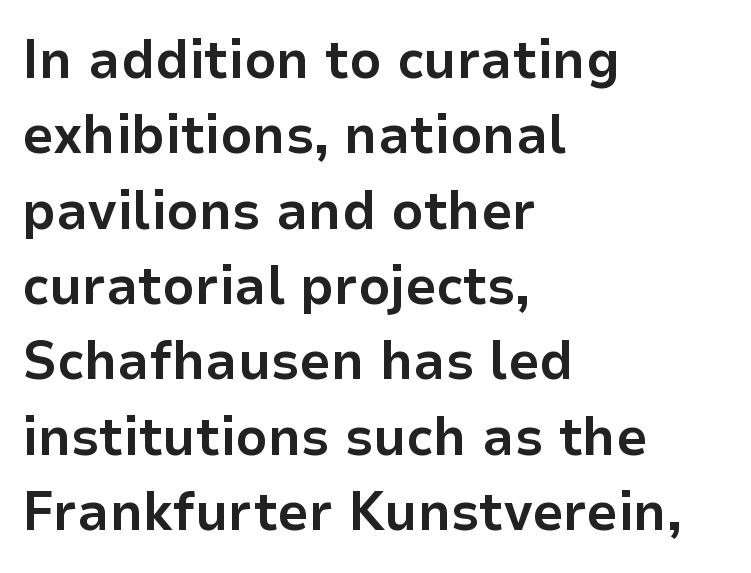
{"serif": "no", "italic": "no", "bold": "yes", "weight": "bold", "width": "normal", "stroke_contrast": "low", "x_height": "medium", "monospaced": "no", "underline": "no", "align": "left", "line_spacing": "normal", "line_spacing_ratio": 1.37, "letter_spacing": "normal", "letter_spacing_em": 0.0, "glyph_px": 55}
